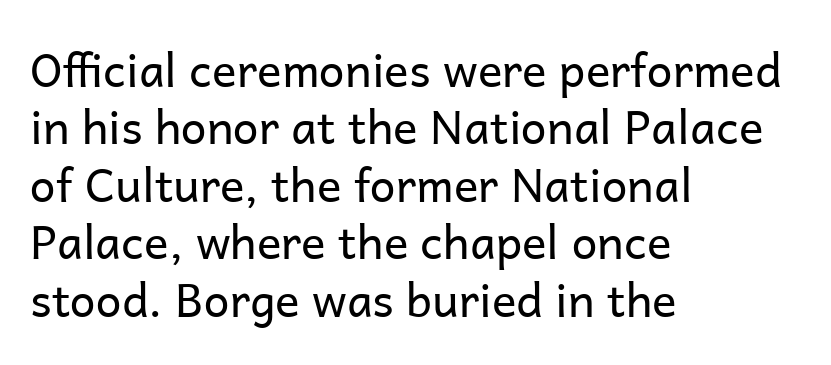
Q: Is the text bold? A: No.
Q: Is the text italic (slanted)? A: No, it is upright.
Q: Is the typeface a serif or a sans-serif typeface? A: Sans-serif.
Q: Is the text underlined? A: No.
Q: How is the paragraph aligned? A: Left-aligned.
Q: Is the spacing between letters normal or unusually wide? A: Normal.
Q: Is the spacing between lines tight, normal or loose? A: Normal.
Q: Width (condensed, normal, or wide)? A: Normal.
Q: Stroke contrast? A: Low.
Q: x-height? A: Medium.
Q: Monospaced? A: No.
